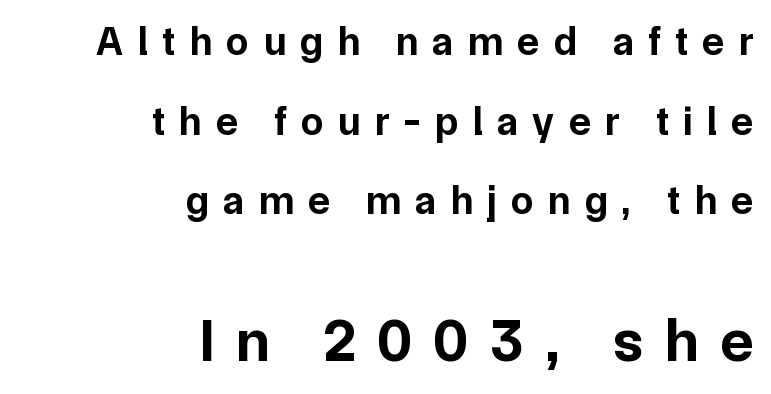
Each new line begins a long way beneath the previous one. Every row of glyphs terminates at an identical x-position on the right. These lines are composed in type without serifs. The area under the type is left untouched.
